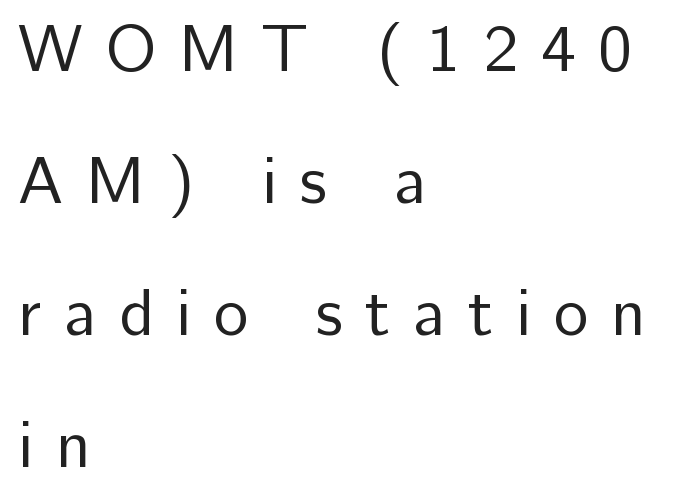
Counters stay open thanks to moderate or lighter strokes. Caption: multi-line text, flush left, ragged right. Students, observe: this is what heavily led, spacious text looks like. Ordinary non-slanted type is in use.
